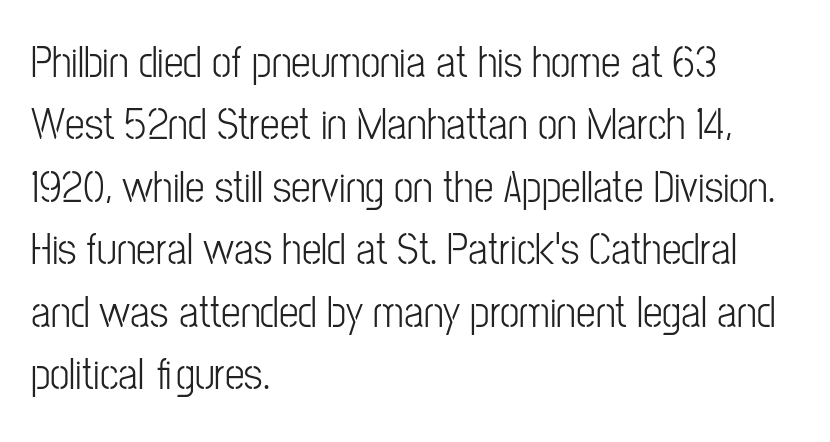
{"serif": "no", "italic": "no", "width": "condensed", "stroke_contrast": "low", "x_height": "medium", "monospaced": "no", "underline": "no", "align": "left", "line_spacing": "normal", "line_spacing_ratio": 1.42, "letter_spacing": "normal", "letter_spacing_em": 0.0, "glyph_px": 44}
